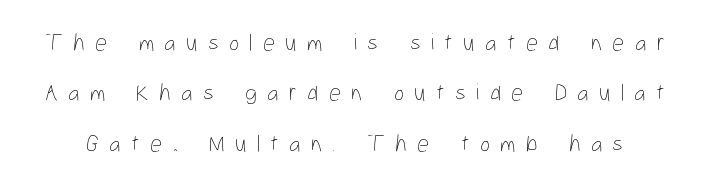
Just letters on the line, the space beneath them empty. Loosely led — the rows are spread out. These lines have a slow, spaced-out rhythm from letter to letter. Caption: face not bold, strokes unweighted. This is roman type, the default non-slanted kind.
